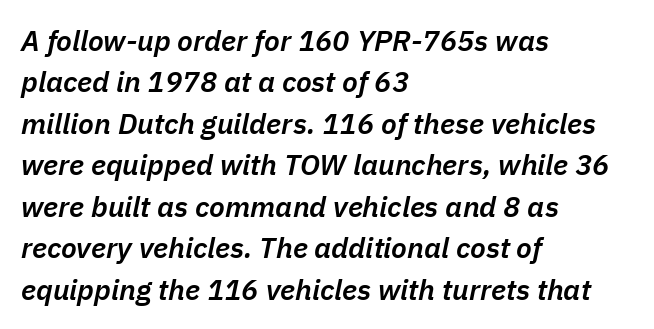
The text block is weighted toward the left margin, trailing off unevenly rightward. Vertical spacing — default. The whole block is typeset with a tilt. Moderately thickened strokes mark this as semibold type.
